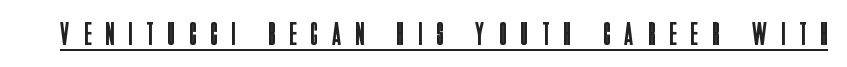
Posture: vertical. Look at the bottom of the vertical strokes: they stop flat, with no serifs. The cut favours lightness, reaching ordinary text weight at its darkest. The line texture is sparse and dotted thanks to wide tracking. The letters advance in unequal steps, a hallmark of proportional type.
